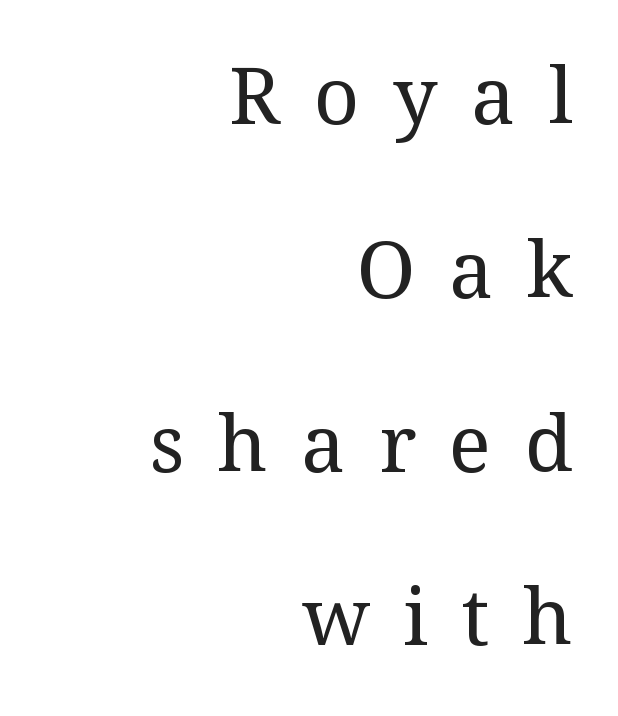
Looks like regular typesetting: each glyph gets only the width it needs. In terms of letterform style, serifs are clearly present. The lines are quadded right. No heavy texture on the line: the type isn't bold.
